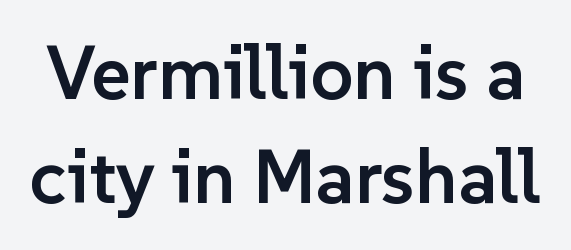
Line spacing here is normal. The rendering keeps characters at their native spacing. This sample has the flowing, uneven cadence of proportional lettering. Has an underline been added? It has not. Moderately thickened strokes mark this as semibold type. Designer's note — italics off, roman on.
